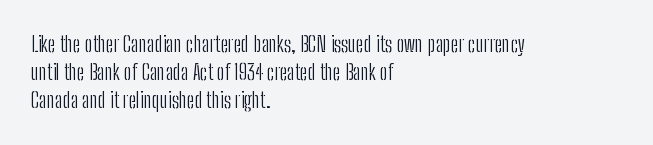
Q: Is the text bold? A: No.
Q: Is the text italic (slanted)? A: No, it is upright.
Q: Is the text underlined? A: No.
Q: How is the paragraph aligned? A: Left-aligned.
Q: Is the spacing between letters normal or unusually wide? A: Normal.
Q: Is the spacing between lines tight, normal or loose? A: Normal.
